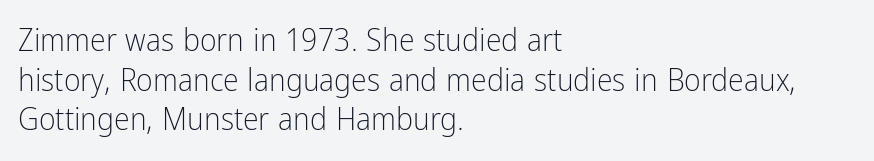
Teacher's note: observe the even left margin — that is flush-left alignment. The specimen omits any rule beneath the text block's lines. If you drew a line through each stem, it would be perfectly vertical. No letter is thick-stroked: the sample isn't bold.
